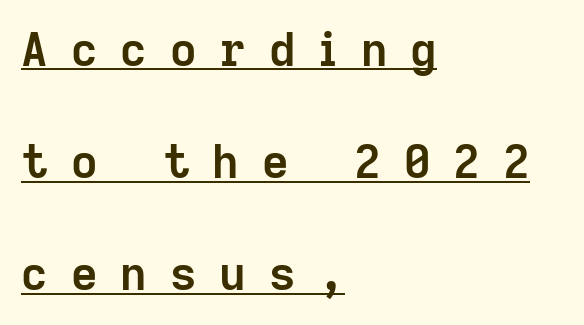
{"serif": "no", "italic": "no", "bold": "yes", "weight": "semibold", "width": "normal", "stroke_contrast": "low", "x_height": "medium", "monospaced": "no", "underline": "yes", "align": "left", "line_spacing": "loose", "line_spacing_ratio": 2.44, "letter_spacing": "wide", "letter_spacing_em": 0.5, "glyph_px": 46}
